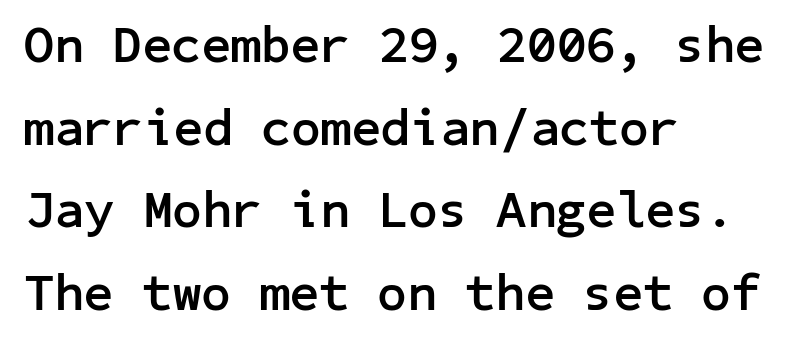
Q: Is the text bold? A: Yes.
Q: Is the text italic (slanted)? A: No, it is upright.
Q: Is the typeface a serif or a sans-serif typeface? A: Sans-serif.
Q: Is the text underlined? A: No.
Q: How is the paragraph aligned? A: Left-aligned.
Q: Is the spacing between letters normal or unusually wide? A: Normal.
Q: Is the spacing between lines tight, normal or loose? A: Normal.
Q: Width (condensed, normal, or wide)? A: Normal.
Q: Stroke contrast? A: Low.
Q: x-height? A: Medium.
